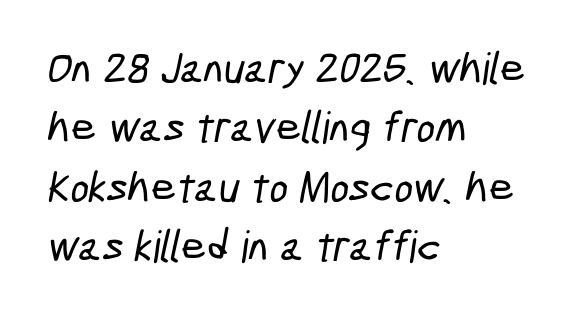
The image shows 44 px condensed sans-serif type; set left-aligned, normal line spacing (1.35x), normal letter spacing, not underlined; low stroke contrast and a medium x-height.
